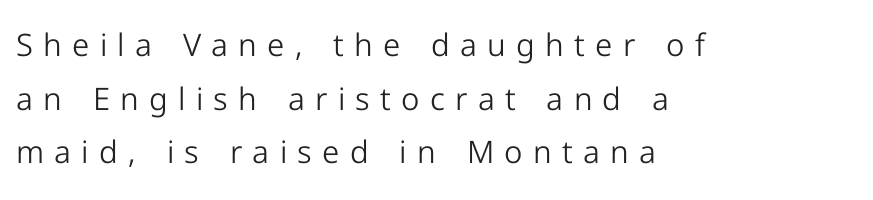
{"serif": "no", "italic": "no", "bold": "no", "weight": "light", "width": "normal", "stroke_contrast": "low", "x_height": "medium", "monospaced": "no", "underline": "no", "align": "left", "line_spacing_ratio": 1.73, "letter_spacing": "wide", "letter_spacing_em": 0.33, "glyph_px": 31}
